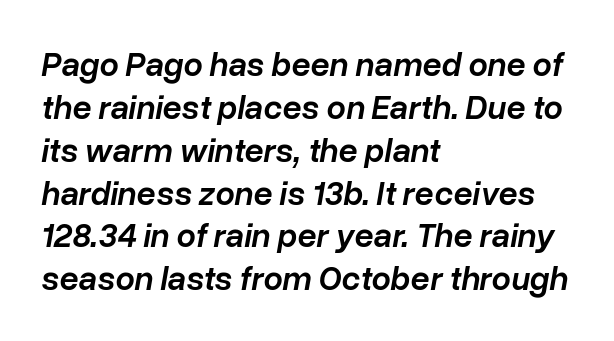
The image shows 34 px semibold type, italic (leaning right); set left-aligned, normal line spacing (1.26x), normal letter spacing, not underlined; low stroke contrast and a medium x-height.
